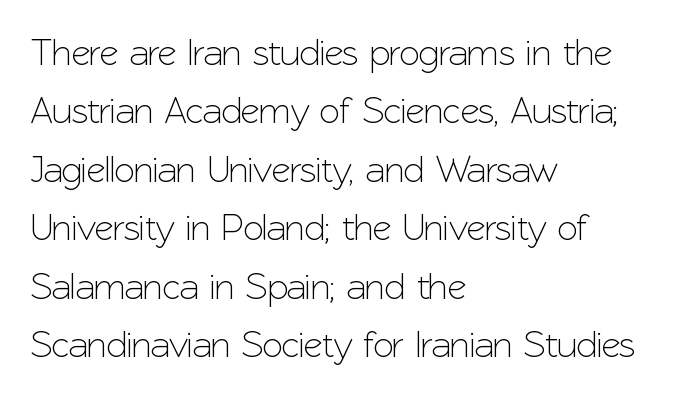
Q: Is the text italic (slanted)? A: No, it is upright.
Q: Is the typeface a serif or a sans-serif typeface? A: Sans-serif.
Q: Is the text underlined? A: No.
Q: How is the paragraph aligned? A: Left-aligned.
Q: Is the spacing between letters normal or unusually wide? A: Normal.
Q: Is the spacing between lines tight, normal or loose? A: Normal.
Q: Width (condensed, normal, or wide)? A: Normal.
Q: Stroke contrast? A: Low.
Q: x-height? A: Medium.
Q: Monospaced? A: No.
